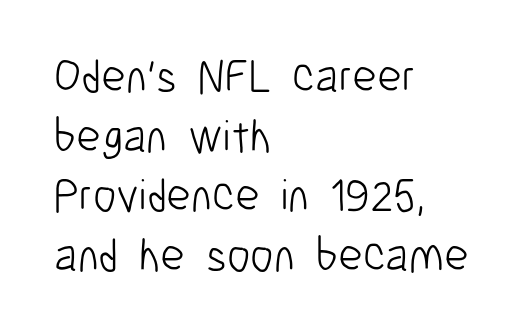
Weight class: somewhere from thin through regular. If you measured baseline to baseline, you'd find a middling distance. Unmarked baselines from the first word to the last. Are there feet on the stems? There aren't — it's a sans. Upright lettering throughout. Looks like regular typesetting: each glyph gets only the width it needs.
